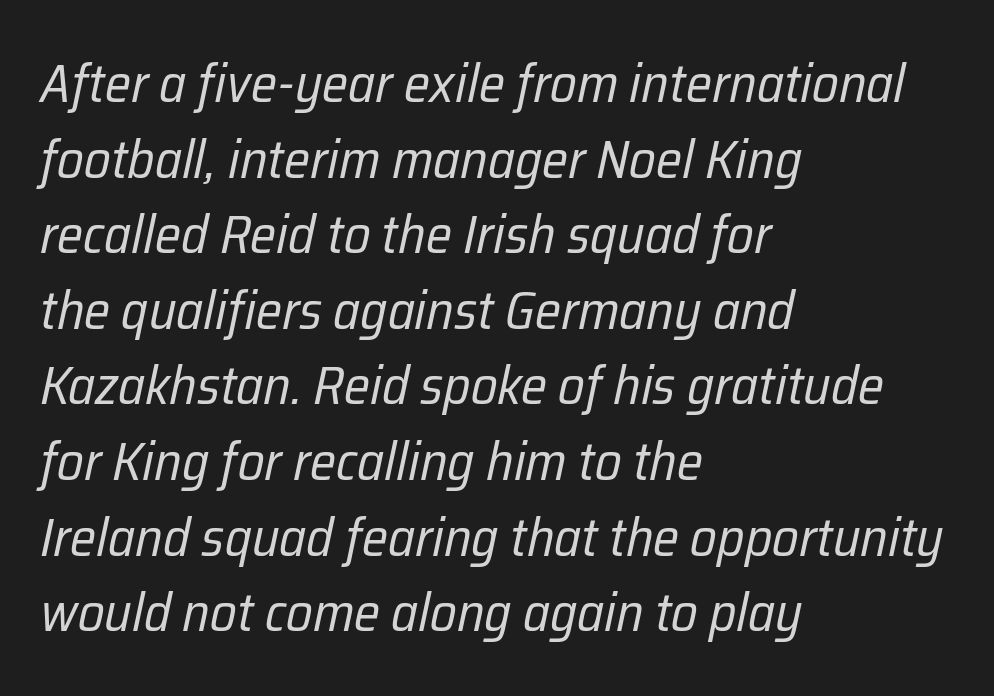
The image shows 54 px regular-weight, condensed type, italic (leaning right); set left-aligned, normal line spacing (1.4x), normal letter spacing, not underlined; low stroke contrast and a medium x-height.
